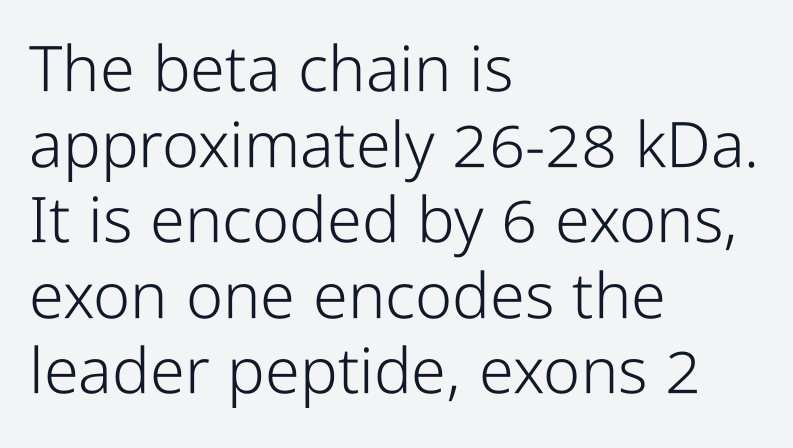
Q: Is the text bold? A: No.
Q: Is the text italic (slanted)? A: No, it is upright.
Q: Is the typeface a serif or a sans-serif typeface? A: Sans-serif.
Q: Is the text underlined? A: No.
Q: How is the paragraph aligned? A: Left-aligned.
Q: Is the spacing between letters normal or unusually wide? A: Normal.
Q: Width (condensed, normal, or wide)? A: Condensed.
Q: Stroke contrast? A: Low.
Q: x-height? A: Medium.
Q: Monospaced? A: No.
